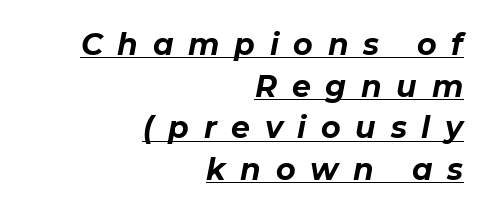
The image shows 30 px bold type, italic (leaning right); set right-aligned, normal line spacing (1.39x), unusually wide letter spacing (+0.49 em), underlined; low stroke contrast and a medium x-height.
